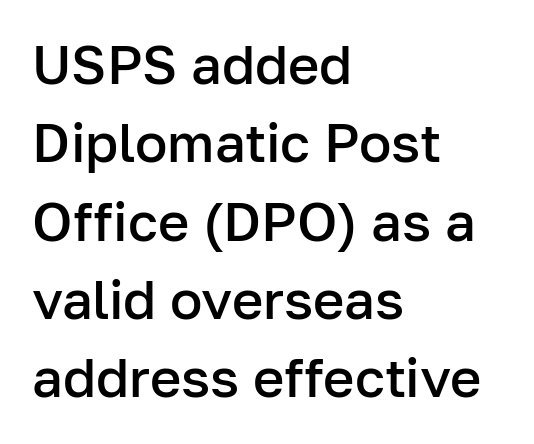
The image shows 54 px semibold sans-serif type, upright; set left-aligned, normal line spacing (1.45x), normal letter spacing, not underlined; low stroke contrast and a medium x-height.
